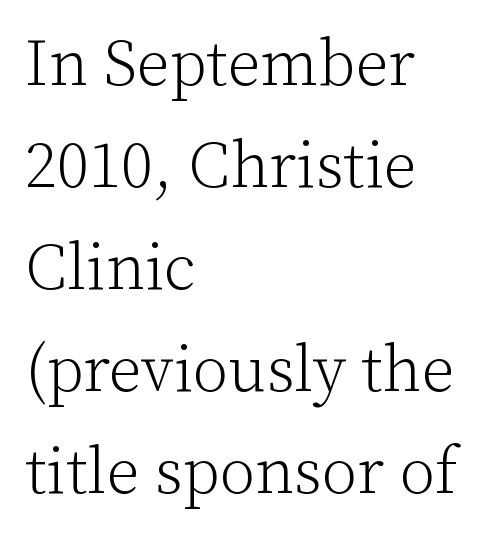
Q: Is the text bold? A: No.
Q: Is the text italic (slanted)? A: No, it is upright.
Q: Is the typeface a serif or a sans-serif typeface? A: Serif.
Q: Is the text underlined? A: No.
Q: How is the paragraph aligned? A: Left-aligned.
Q: Is the spacing between letters normal or unusually wide? A: Normal.
Q: Is the spacing between lines tight, normal or loose? A: Normal.
Q: Width (condensed, normal, or wide)? A: Normal.
Q: Stroke contrast? A: Low.
Q: x-height? A: Medium.
Q: Monospaced? A: No.
